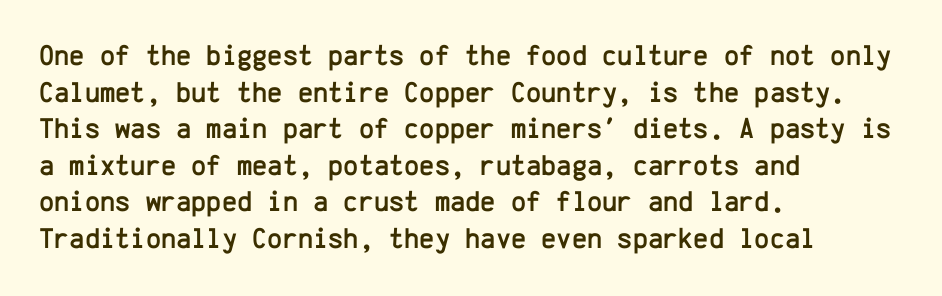
The image shows 29 px sans-serif type, upright, monospaced; set left-aligned, normal line spacing (1.26x), normal letter spacing, not underlined; low stroke contrast and a medium x-height.
